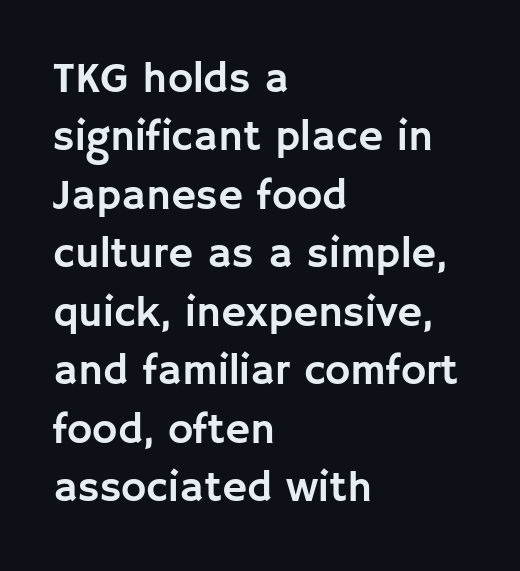
The image shows 43 px sans-serif type, upright; set left-aligned, normal line spacing (1.36x), normal letter spacing, not underlined; low stroke contrast and a large x-height.
